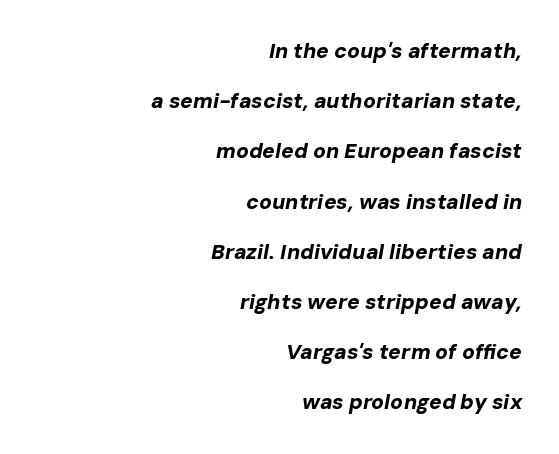
The image shows 21 px bold type, italic (leaning right); set right-aligned, loose line spacing (2.39x), normal letter spacing, not underlined.
